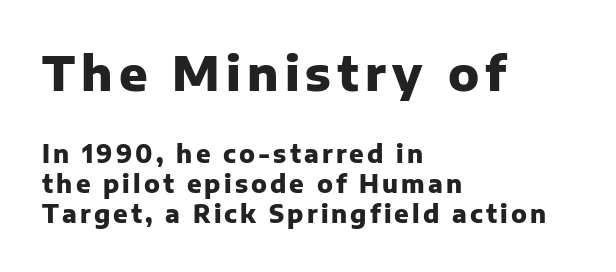
The image shows 47 px heavy sans-serif type, upright; set left-aligned, normal line spacing (1.25x), not underlined; the first (top) block is 1.96x larger; low stroke contrast and a medium x-height.
